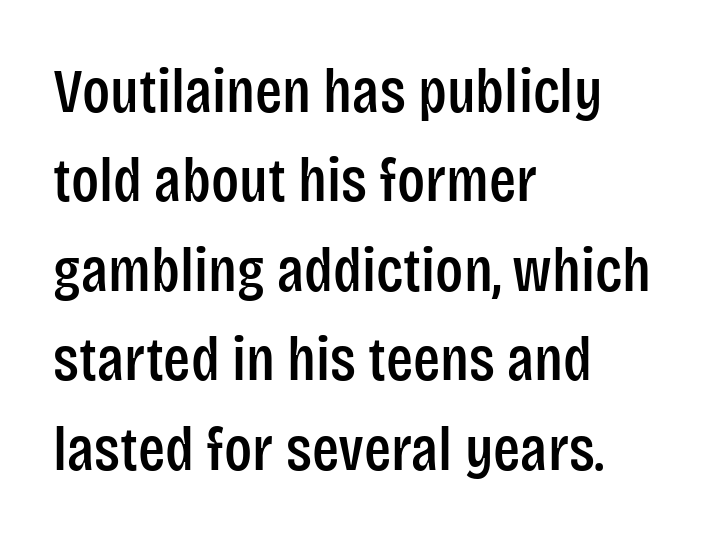
The image shows 63 px condensed sans-serif type, upright; set left-aligned, normal line spacing (1.42x), normal letter spacing, not underlined; low stroke contrast and a large x-height.
